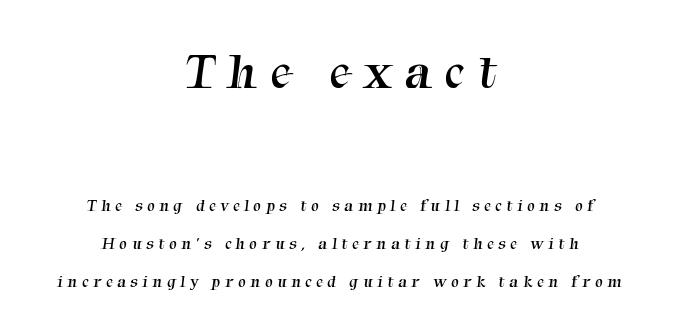
Between these two stacked blocks, the higher one wins on size. The typesetting does not lean heavy: it is not bold. The letters advance in unequal steps, a hallmark of proportional type. The rendering uses a large line-height, opening up the rows. Lines of text with bare space underneath. Serifs: yes, visible at the terminals of the letterforms.
